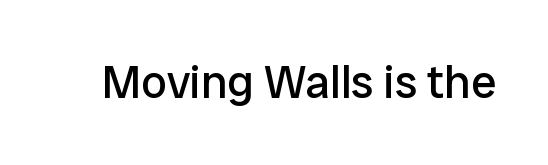
{"serif": "no", "italic": "no", "bold": "no", "weight": "regular", "width": "normal", "stroke_contrast": "low", "x_height": "medium", "monospaced": "no", "underline": "no", "letter_spacing": "normal", "letter_spacing_em": 0.0, "glyph_px": 46}
